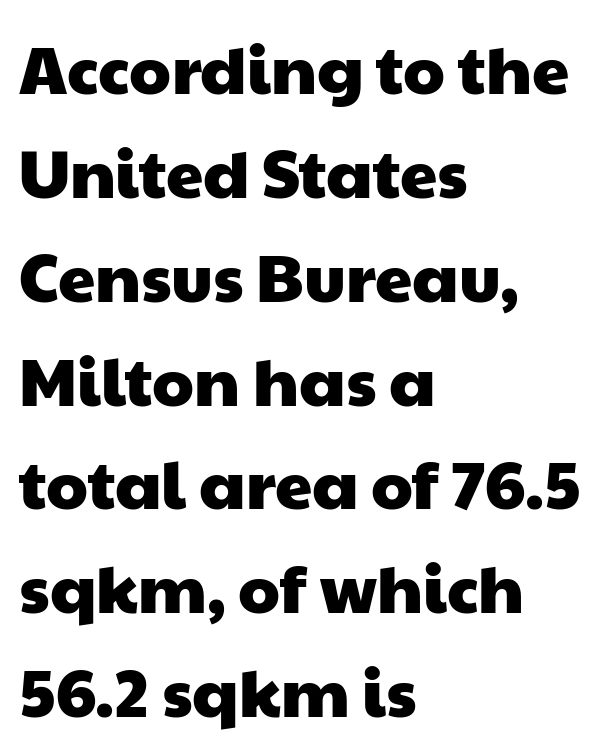
Q: Is the typeface a serif or a sans-serif typeface? A: Sans-serif.
Q: Is the text underlined? A: No.
Q: How is the paragraph aligned? A: Left-aligned.
Q: Is the spacing between letters normal or unusually wide? A: Normal.
Q: Is the spacing between lines tight, normal or loose? A: Normal.
Q: Width (condensed, normal, or wide)? A: Wide.
Q: Stroke contrast? A: Low.
Q: x-height? A: Medium.
Q: Monospaced? A: No.
